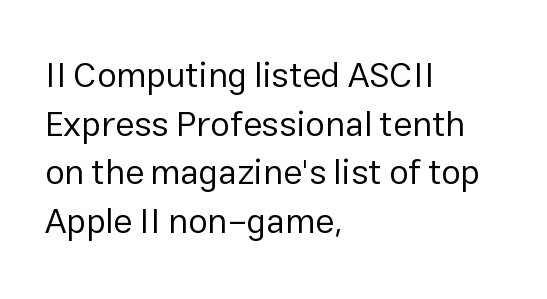
Does the lettering tilt? It doesn't — this is upright. The strokes are not fattened; the text isn't bold. Caption: multi-line text, flush left, ragged right. The rendering uses natural spacing where letterforms have individual widths.
